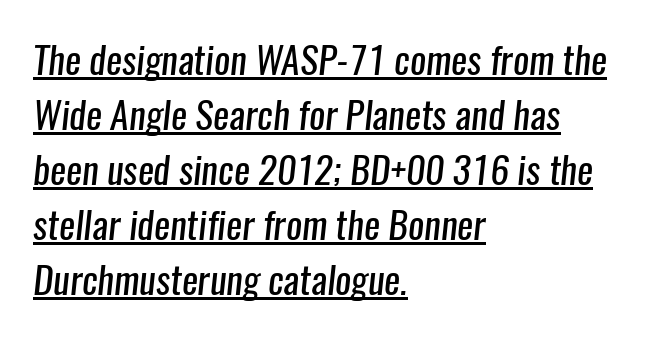
The image shows 38 px regular-weight, condensed sans-serif type; set left-aligned, normal line spacing (1.45x), normal letter spacing, underlined; low stroke contrast and a medium x-height.
